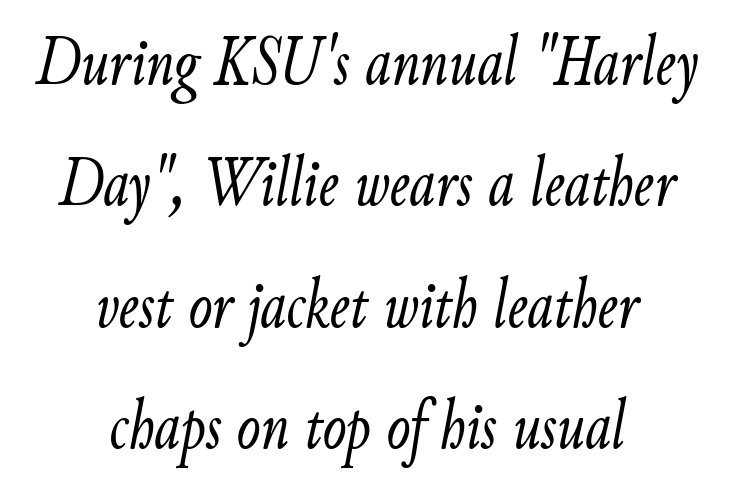
{"italic": "yes", "lean": "right", "slant_degrees": 9, "bold": "no", "weight": "light", "width": "condensed", "stroke_contrast": "low", "x_height": "small", "monospaced": "no", "underline": "no", "align": "center", "line_spacing_ratio": 1.71, "letter_spacing": "normal", "letter_spacing_em": 0.0, "glyph_px": 71}
